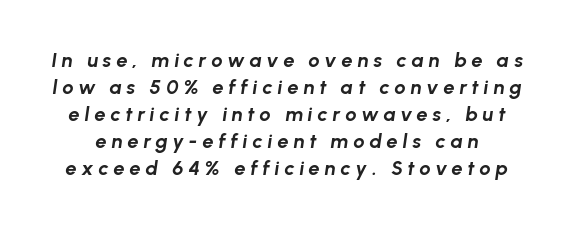
{"italic": "yes", "lean": "right", "slant_degrees": 8, "bold": "yes", "underline": "no", "line_spacing": "normal", "line_spacing_ratio": 1.35, "letter_spacing": "wide", "letter_spacing_em": 0.24, "glyph_px": 20}
